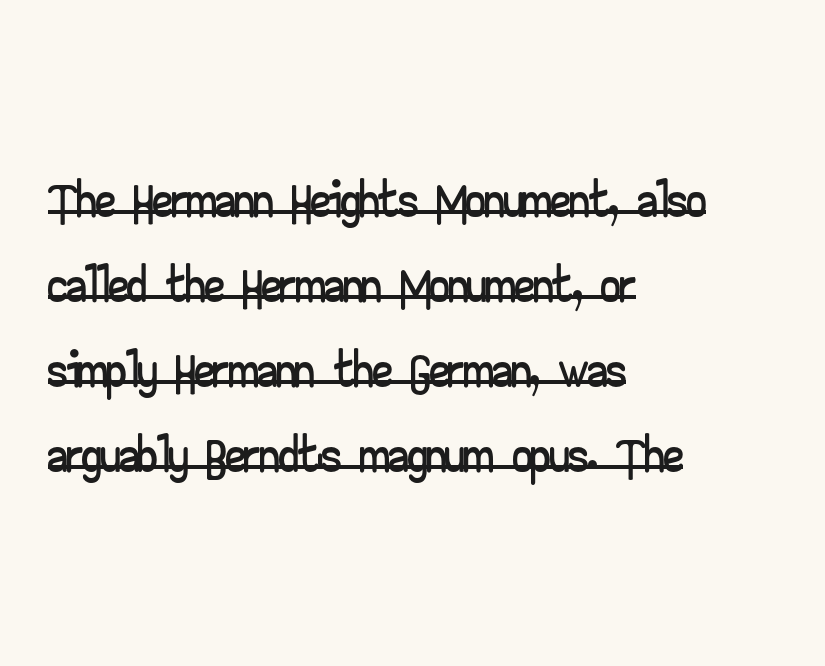
Do the letters lean? They stand straight. The leading is snug, giving the passage a crowded texture. The characters display no serif detailing; their extremities are plain. The letters advance in unequal steps, a hallmark of proportional type. Compared with typical body copy, the letter spacing here is the same.
